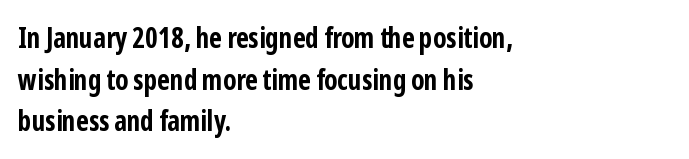
A student would call this left alignment; a typographer would say flush left, rag right. Quick note: underline off. The gaps between neighbouring characters are ordinary and unremarkable. Ascenders rise straight up at ninety degrees.
